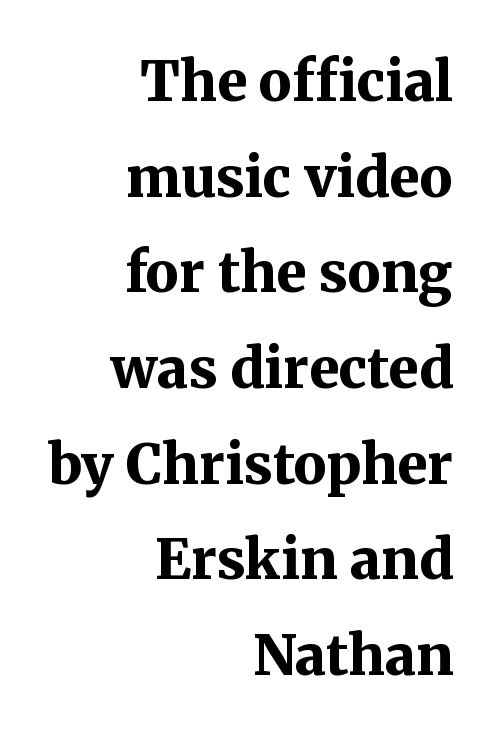
The letterforms sit shoulder to shoulder at normal distance. Serif or sans? Serif — the stroke terminals have little feet. The ragged edge is on the left, which tells us the setting is flush right. Quick note: underline off. In terms of posture, this sample is upright.
